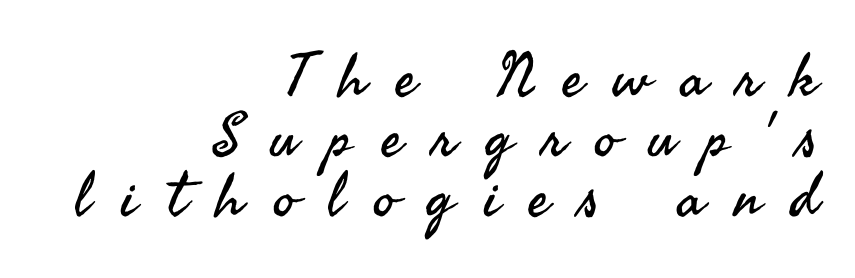
The image shows 61 px regular-weight sans-serif type; set right-aligned, tight line spacing (0.98x), unusually wide letter spacing (+0.5 em), not underlined; medium stroke contrast and a small x-height.
